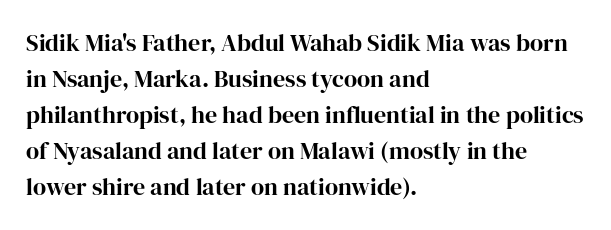
{"italic": "no", "bold": "yes", "underline": "no", "align": "left", "line_spacing": "normal", "line_spacing_ratio": 1.5, "letter_spacing": "normal", "letter_spacing_em": 0.0, "glyph_px": 24}
